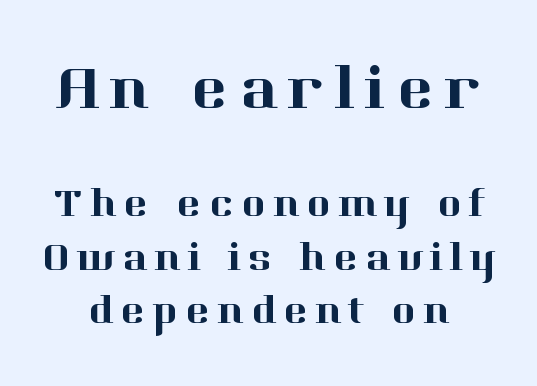
The image shows 62 px serif type, upright; set normal line spacing (1.31x), not underlined; the first (top) block is 1.51x larger; high stroke contrast and a medium x-height.
